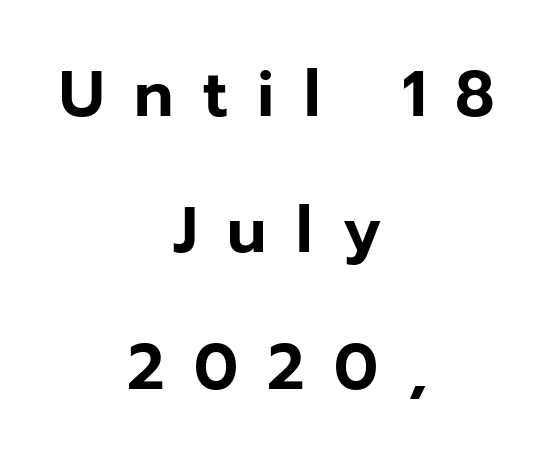
The image shows 64 px sans-serif type, upright; set centered, loose line spacing (2.13x), unusually wide letter spacing (+0.46 em), not underlined; low stroke contrast and a medium x-height.
